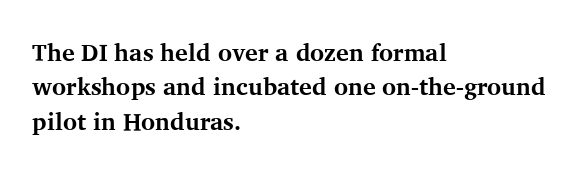
The image shows 24 px bold type, upright; set left-aligned, normal line spacing (1.43x), normal letter spacing, not underlined.
